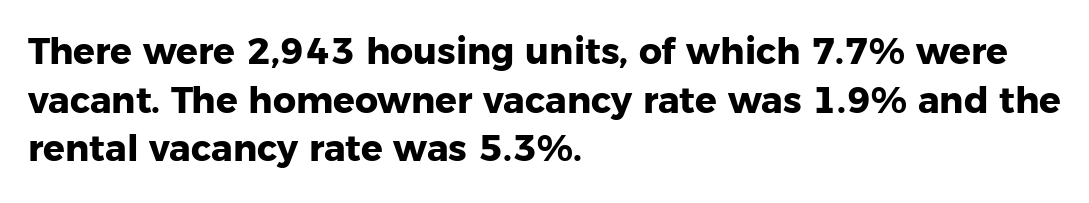
The image shows 36 px heavy sans-serif type, upright; set left-aligned, normal line spacing (1.35x), normal letter spacing, not underlined; low stroke contrast and a medium x-height.
